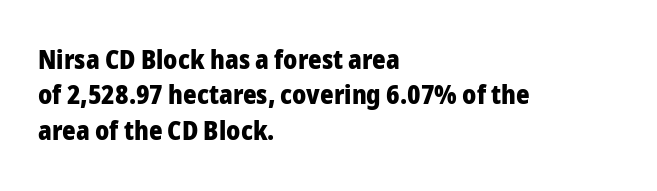
The image shows 26 px bold type, upright; set left-aligned, normal line spacing (1.36x), normal letter spacing, not underlined.
